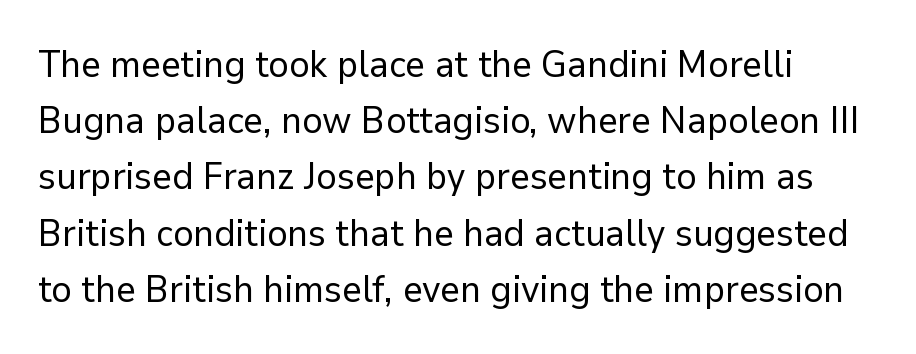
Q: Is the text bold? A: No.
Q: Is the text italic (slanted)? A: No, it is upright.
Q: Is the typeface a serif or a sans-serif typeface? A: Sans-serif.
Q: Is the text underlined? A: No.
Q: How is the paragraph aligned? A: Left-aligned.
Q: Is the spacing between letters normal or unusually wide? A: Normal.
Q: Is the spacing between lines tight, normal or loose? A: Normal.
Q: Width (condensed, normal, or wide)? A: Normal.
Q: Stroke contrast? A: Low.
Q: x-height? A: Medium.
Q: Monospaced? A: No.
